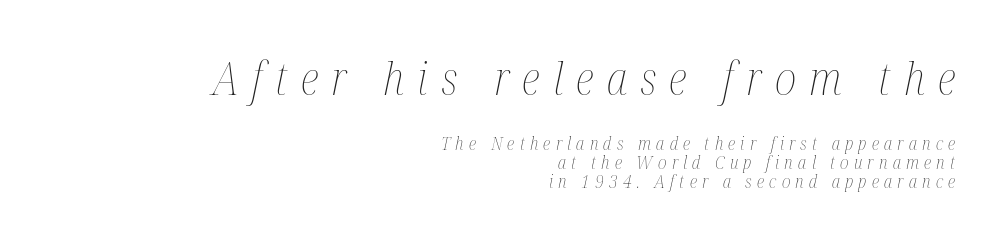
{"italic": "yes", "lean": "right", "slant_degrees": 12, "bold": "no", "weight": "thin", "width": "condensed", "stroke_contrast": "medium", "x_height": "medium", "monospaced": "no", "underline": "no", "align": "right", "line_spacing": "tight", "line_spacing_ratio": 1.06, "letter_spacing": "wide", "letter_spacing_em": 0.29, "larger_block": "first", "size_ratio": 2.5, "glyph_px": 45}
